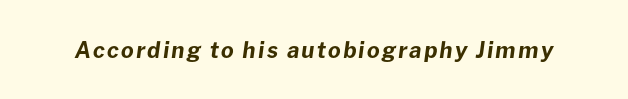
This is oblique type, the kind used for emphasis or titles. Decoration check: the copy has no underline. The face used here has the dense, thick strokes of a bold.
